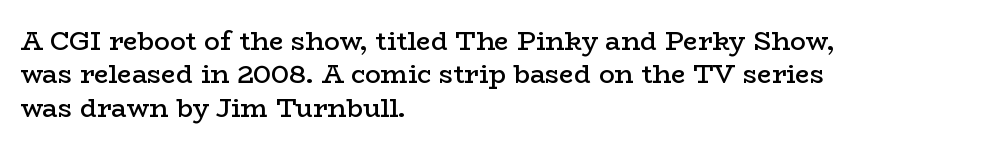
The image shows 26 px text type, upright; set left-aligned, normal line spacing (1.28x), normal letter spacing, not underlined.
